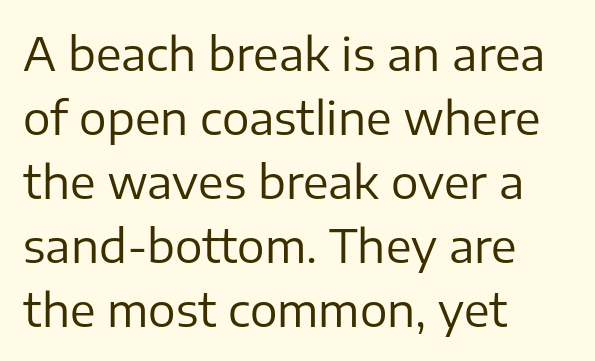
Q: Is the text bold? A: No.
Q: Is the text italic (slanted)? A: No, it is upright.
Q: Is the typeface a serif or a sans-serif typeface? A: Sans-serif.
Q: Is the text underlined? A: No.
Q: How is the paragraph aligned? A: Left-aligned.
Q: Is the spacing between letters normal or unusually wide? A: Normal.
Q: Is the spacing between lines tight, normal or loose? A: Normal.
Q: Width (condensed, normal, or wide)? A: Normal.
Q: Stroke contrast? A: Low.
Q: x-height? A: Medium.
Q: Monospaced? A: No.
